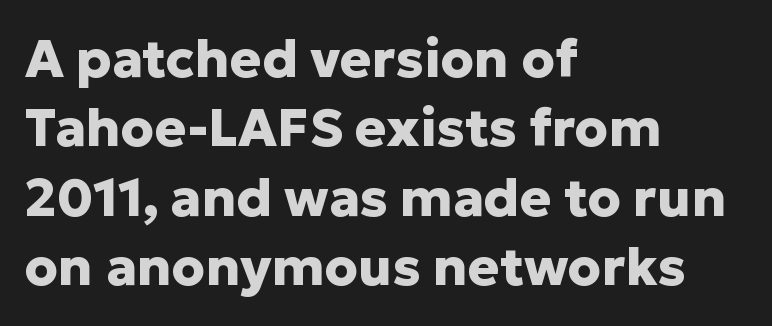
Q: Is the text bold? A: Yes.
Q: Is the text italic (slanted)? A: No, it is upright.
Q: Is the typeface a serif or a sans-serif typeface? A: Sans-serif.
Q: Is the text underlined? A: No.
Q: How is the paragraph aligned? A: Left-aligned.
Q: Is the spacing between letters normal or unusually wide? A: Normal.
Q: Is the spacing between lines tight, normal or loose? A: Normal.
Q: Width (condensed, normal, or wide)? A: Normal.
Q: Stroke contrast? A: Low.
Q: x-height? A: Medium.
Q: Monospaced? A: No.
